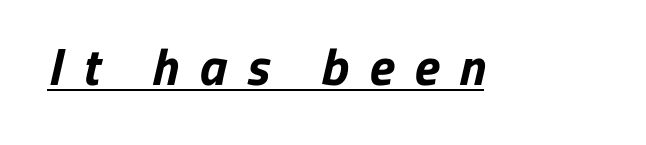
Q: Is the text bold? A: Yes.
Q: Is the typeface a serif or a sans-serif typeface? A: Sans-serif.
Q: Is the text underlined? A: Yes.
Q: Is the spacing between letters normal or unusually wide? A: Unusually wide.
Q: Width (condensed, normal, or wide)? A: Normal.
Q: Stroke contrast? A: Low.
Q: x-height? A: Medium.
Q: Monospaced? A: No.
